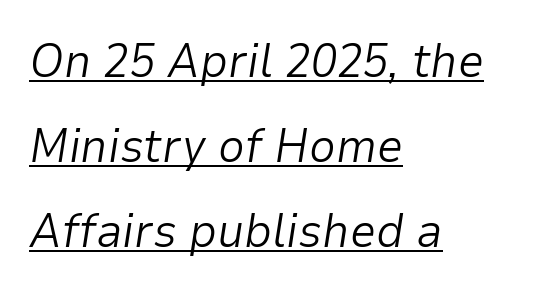
The image shows 47 px light type, italic (leaning right); set left-aligned, line spacing 1.81x, normal letter spacing, underlined; low stroke contrast and a medium x-height.
